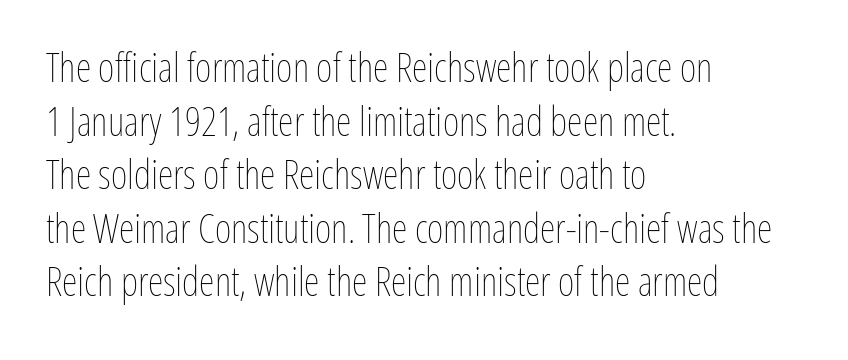
{"italic": "no", "bold": "no", "weight": "thin", "width": "condensed", "stroke_contrast": "low", "x_height": "medium", "monospaced": "no", "underline": "no", "align": "left", "line_spacing": "normal", "line_spacing_ratio": 1.34, "letter_spacing": "normal", "letter_spacing_em": 0.0, "glyph_px": 40}
